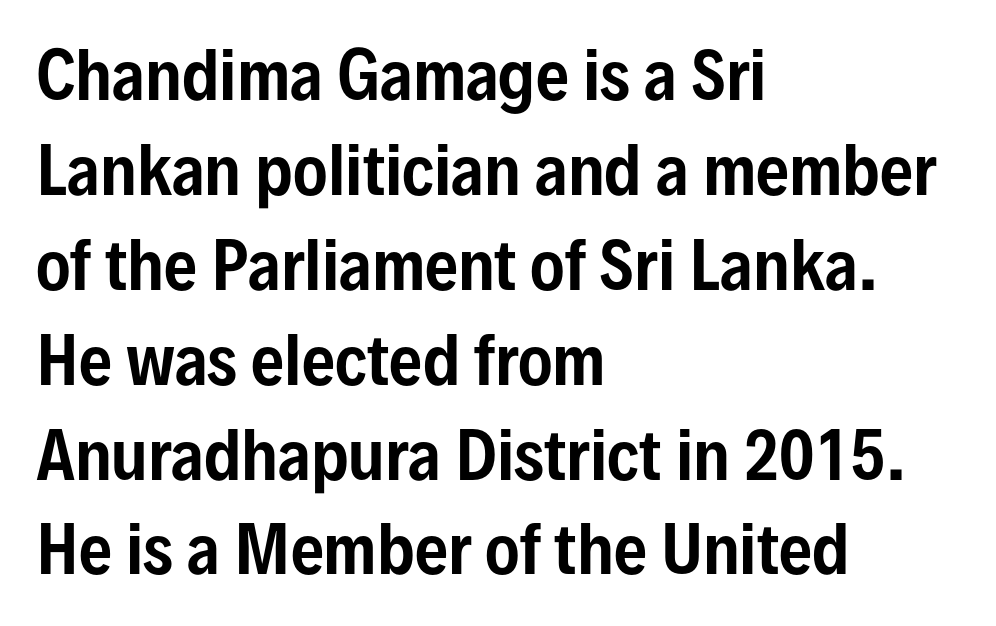
The image shows 65 px condensed sans-serif type, upright; set left-aligned, normal line spacing (1.46x), normal letter spacing, not underlined; low stroke contrast and a medium x-height.
